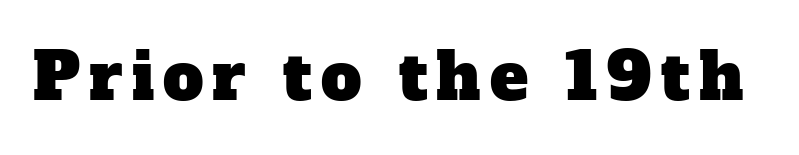
Q: Is the typeface a serif or a sans-serif typeface? A: Serif.
Q: Is the text underlined? A: No.
Q: Width (condensed, normal, or wide)? A: Normal.
Q: Stroke contrast? A: Low.
Q: x-height? A: Medium.
Q: Monospaced? A: No.
